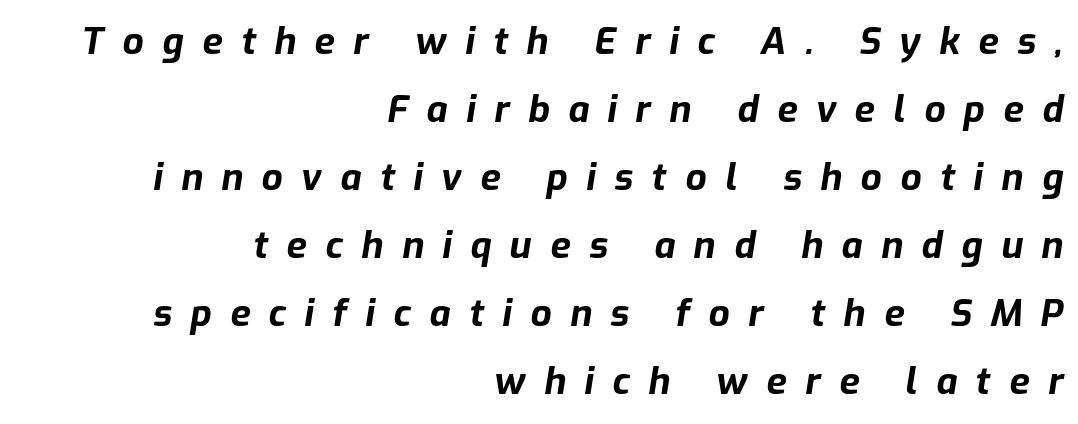
{"italic": "yes", "lean": "right", "slant_degrees": 9, "bold": "yes", "weight": "bold", "width": "normal", "stroke_contrast": "low", "x_height": "medium", "monospaced": "no", "underline": "no", "align": "right", "line_spacing_ratio": 1.84, "letter_spacing": "wide", "letter_spacing_em": 0.5, "glyph_px": 37}
